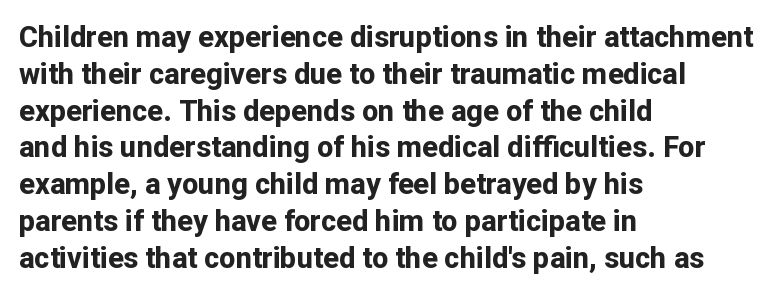
The image shows 29 px bold sans-serif type, upright; set left-aligned, normal line spacing (1.27x), normal letter spacing, not underlined; low stroke contrast and a medium x-height.
